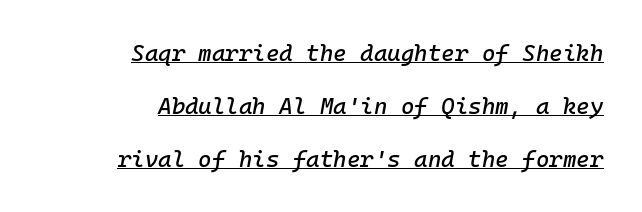
A continuous stroke trails under the words, as in a hyperlink. The horizontal fit of the characters is conventional and even. Does the copy run flush right? Yes — the right margin is perfectly even. Successive baselines arrive slowly, with a big drop between each. The letters are slanted; this is an italic face.
